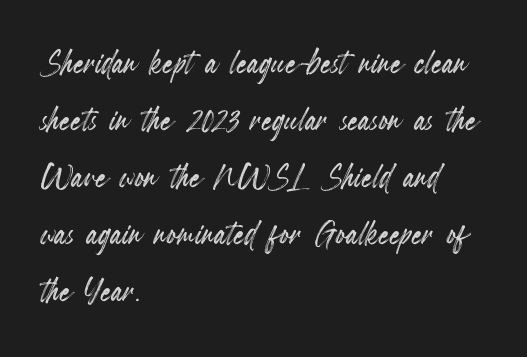
The image shows 42 px condensed type; set left-aligned, normal line spacing (1.36x), normal letter spacing, not underlined; a small x-height.
